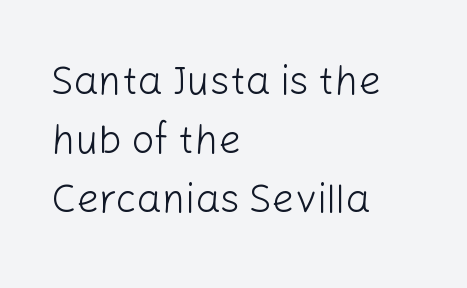
Rule under the text: the space is simply empty. Normally led — the rows are evenly, conventionally spaced. All the whitespace from short lines collects on the right. Font category for this specimen: sans-serif.
